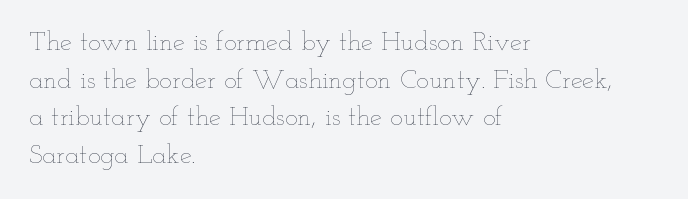
{"italic": "no", "bold": "no", "underline": "no", "align": "left", "line_spacing": "normal", "line_spacing_ratio": 1.39, "letter_spacing": "normal", "letter_spacing_em": 0.0, "glyph_px": 27}
